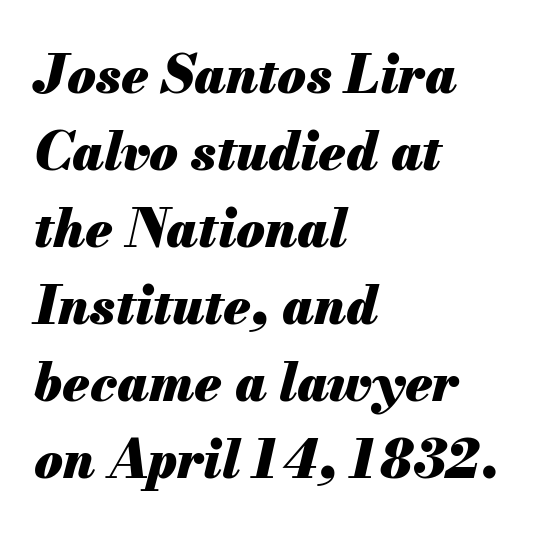
The image shows 52 px heavy type, italic (leaning right); set left-aligned, normal line spacing (1.48x), normal letter spacing, not underlined; medium stroke contrast and a small x-height.
